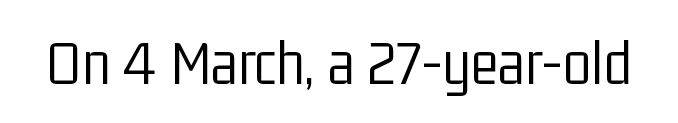
The image shows 65 px light, condensed sans-serif type, upright; set normal letter spacing, not underlined; low stroke contrast and a medium x-height.
